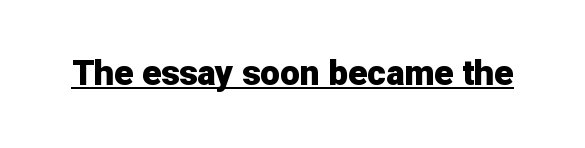
The letters advance in unequal steps, a hallmark of proportional type. The words here are underlined. Are there feet on the stems? There aren't — it's a sans. In terms of weight, the rendering is a true, heavy bold. These lines keep a tight, regular rhythm from letter to letter.
